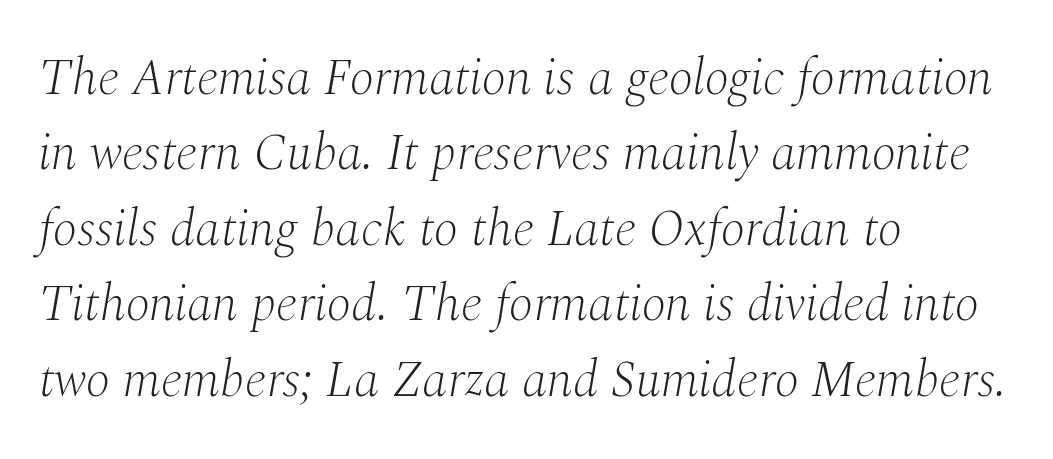
Q: Is the text bold? A: No.
Q: Is the text italic (slanted)? A: Yes, it leans right by about 10 degrees.
Q: Is the typeface a serif or a sans-serif typeface? A: Serif.
Q: Is the text underlined? A: No.
Q: How is the paragraph aligned? A: Left-aligned.
Q: Is the spacing between letters normal or unusually wide? A: Normal.
Q: Is the spacing between lines tight, normal or loose? A: Normal.
Q: Width (condensed, normal, or wide)? A: Normal.
Q: Stroke contrast? A: Medium.
Q: x-height? A: Medium.
Q: Monospaced? A: No.
